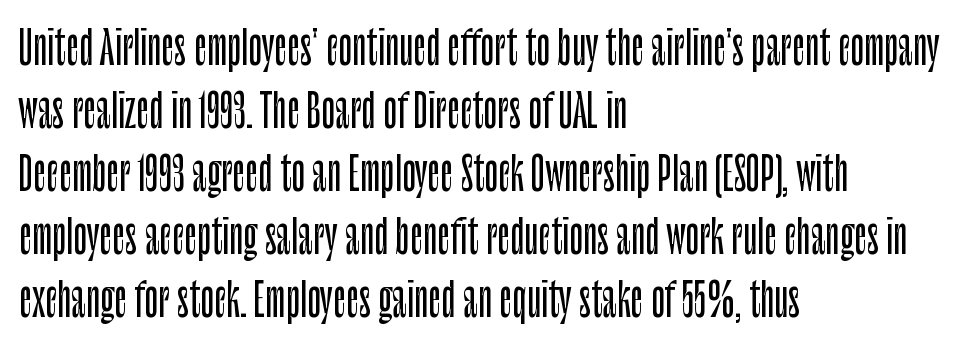
Q: Is the text italic (slanted)? A: No, it is upright.
Q: Is the typeface a serif or a sans-serif typeface? A: Sans-serif.
Q: Is the text underlined? A: No.
Q: How is the paragraph aligned? A: Left-aligned.
Q: Is the spacing between letters normal or unusually wide? A: Normal.
Q: Is the spacing between lines tight, normal or loose? A: Normal.
Q: Width (condensed, normal, or wide)? A: Condensed.
Q: Stroke contrast? A: Low.
Q: x-height? A: Large.
Q: Monospaced? A: No.
